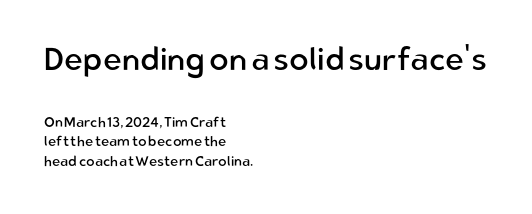
Vertical stems look standard width or narrower in stroke. Unlike a traditional serif, this face leaves its strokes unadorned. Any mark beneath the type? The region is blank. The rows are spaced the way most documents space them. The face used here is proportionally spaced, like ordinary book or web type. The line texture is even and compact thanks to regular tracking.
